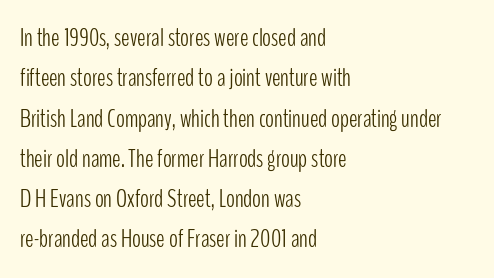
Q: Is the text bold? A: No.
Q: Is the text italic (slanted)? A: No, it is upright.
Q: Is the text underlined? A: No.
Q: How is the paragraph aligned? A: Left-aligned.
Q: Is the spacing between letters normal or unusually wide? A: Normal.
Q: Is the spacing between lines tight, normal or loose? A: Normal.
